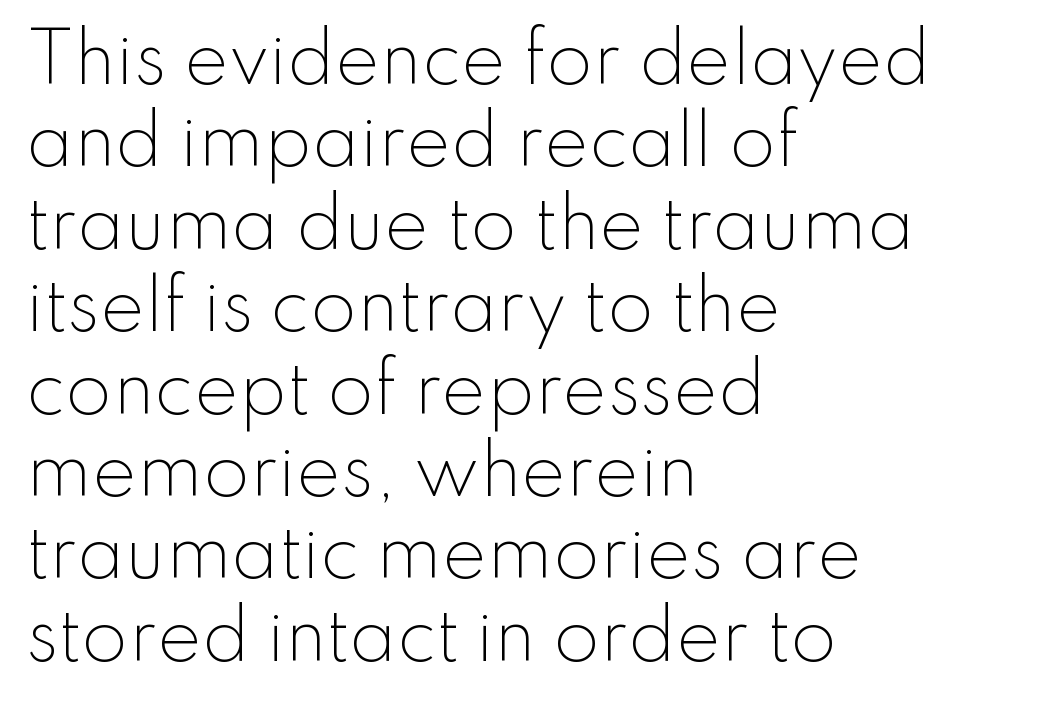
This sample uses a sans-serif face. Note the varied advance widths — an 'i' is clearly narrower than an 'm'. The gaps between neighbouring characters are ordinary and unremarkable. Words float on clear page, feet unadorned. Weight: in the light-to-regular range.
